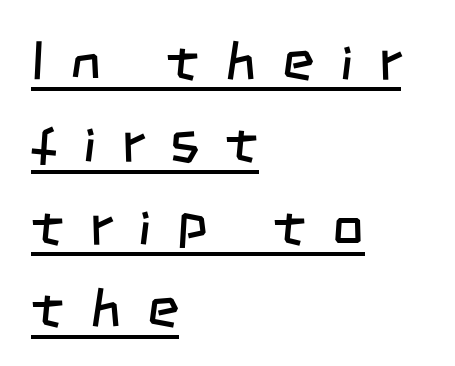
{"serif": "no", "bold": "no", "weight": "regular", "width": "condensed", "stroke_contrast": "low", "x_height": "large", "monospaced": "no", "underline": "yes", "align": "left", "line_spacing": "normal", "line_spacing_ratio": 1.5, "letter_spacing": "wide", "letter_spacing_em": 0.47, "glyph_px": 55}
